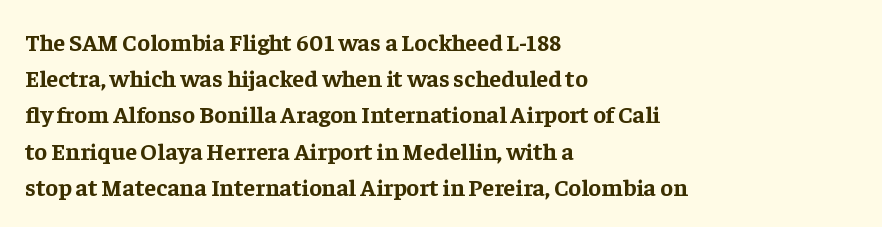
{"italic": "no", "bold": "yes", "underline": "no", "align": "left", "line_spacing": "normal", "line_spacing_ratio": 1.51, "letter_spacing": "normal", "letter_spacing_em": 0.0, "glyph_px": 24}
